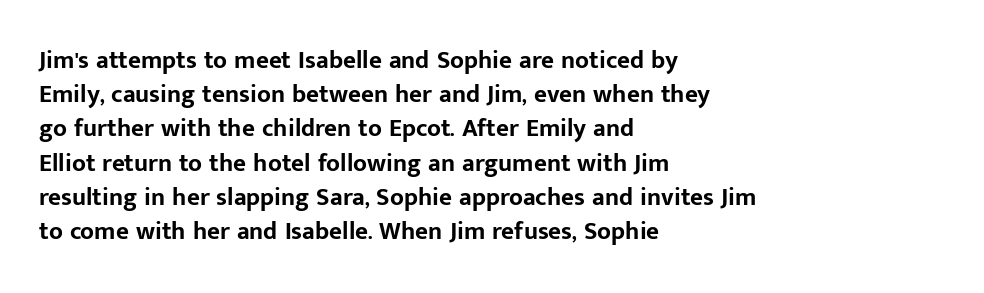
{"italic": "no", "bold": "yes", "underline": "no", "align": "left", "line_spacing": "normal", "line_spacing_ratio": 1.37, "letter_spacing": "normal", "letter_spacing_em": 0.0, "glyph_px": 25}
